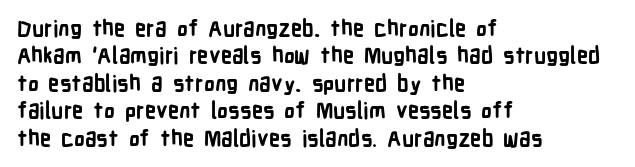
{"italic": "no", "bold": "yes", "underline": "no", "align": "left", "line_spacing": "normal", "line_spacing_ratio": 1.25, "letter_spacing": "normal", "letter_spacing_em": 0.0, "glyph_px": 22}
